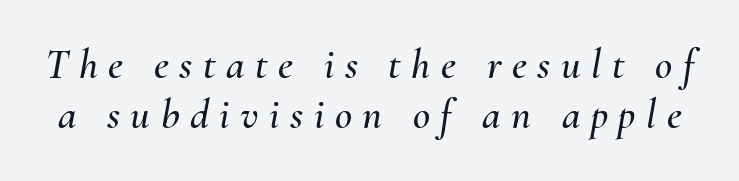
The image shows 42 px text type, italic (leaning right); set line spacing 1.2x, unusually wide letter spacing (+0.25 em), not underlined; medium stroke contrast and a small x-height.
